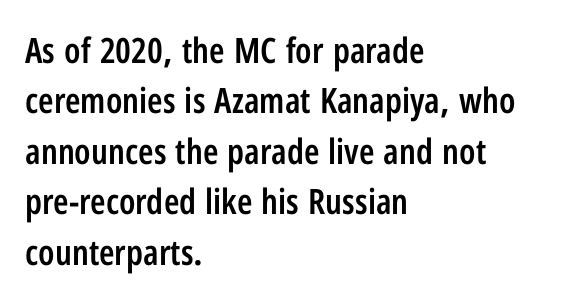
A typesetter would call this zero additional tracking. Baseline-to-baseline distance is the conventional proportion of letter height. This is the regular roman posture of the typeface. Looks like regular typesetting: each glyph gets only the width it needs. The font family rendered here belongs to the sans-serif group.
